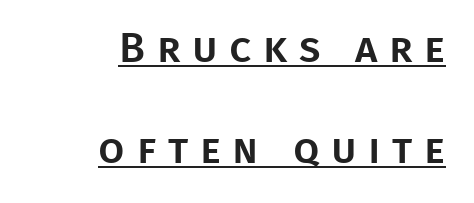
Q: Is the text italic (slanted)? A: No, it is upright.
Q: Is the typeface a serif or a sans-serif typeface? A: Sans-serif.
Q: Is the text underlined? A: Yes.
Q: How is the paragraph aligned? A: Right-aligned.
Q: Is the spacing between letters normal or unusually wide? A: Unusually wide.
Q: Is the spacing between lines tight, normal or loose? A: Loose.
Q: Width (condensed, normal, or wide)? A: Normal.
Q: Stroke contrast? A: Low.
Q: x-height? A: Large.
Q: Monospaced? A: No.
